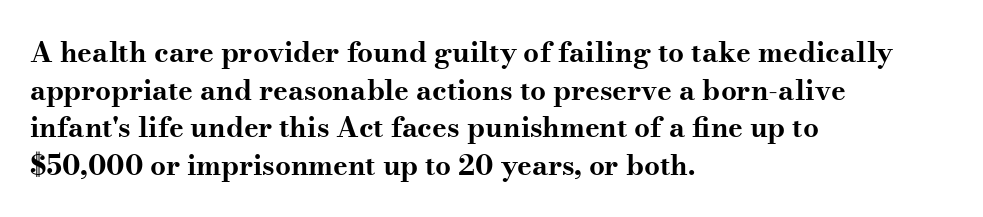
Each new line begins a customary step beneath the previous one. Is the type bold? Yes — the strokes are clearly thick and heavy. Layout note: lines flush left. The letterforms sit shoulder to shoulder at normal distance.
